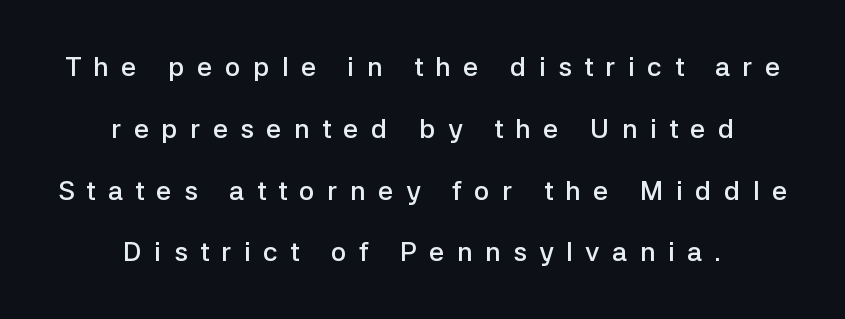
The typesetting leans somewhat heavy: a semibold. The specimen reads as upright at a glance. Honestly, the letter spacing is so wide it's the main thing you notice. Neither beginnings nor endings align; midpoints do.
